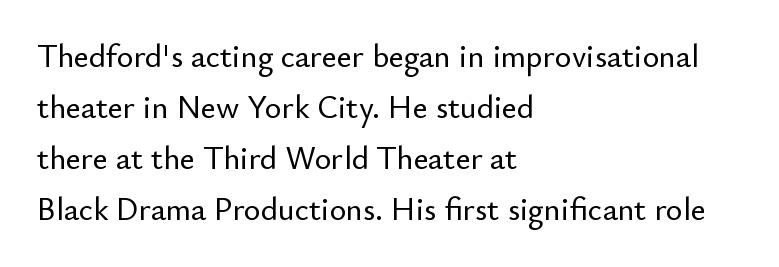
The image shows 32 px sans-serif type, upright; set left-aligned, normal line spacing (1.59x), normal letter spacing, not underlined; low stroke contrast and a small x-height.
